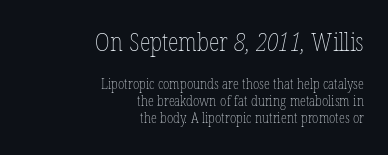
{"bold": "no", "underline": "no", "align": "right", "line_spacing_ratio": 1.21, "letter_spacing": "normal", "letter_spacing_em": 0.0, "larger_block": "first", "size_ratio": 1.79, "glyph_px": 25}
